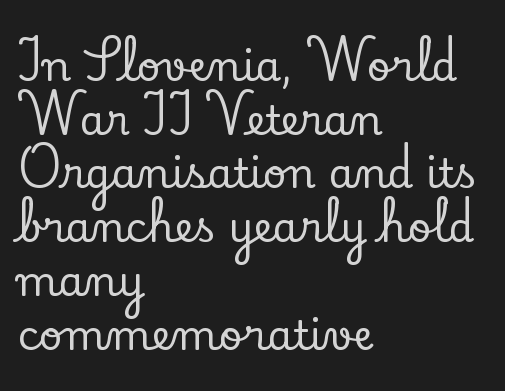
{"serif": "yes", "italic": "no", "width": "normal", "stroke_contrast": "low", "x_height": "small", "monospaced": "no", "underline": "no", "align": "left", "line_spacing": "normal", "line_spacing_ratio": 1.31, "letter_spacing": "normal", "letter_spacing_em": 0.0, "glyph_px": 41}
